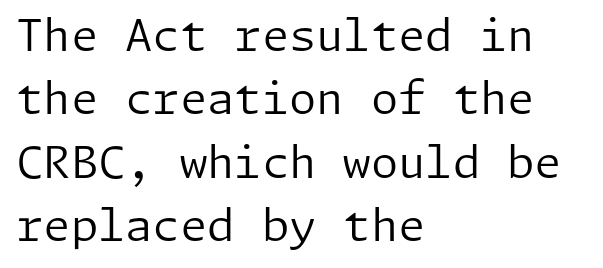
{"serif": "no", "italic": "no", "bold": "no", "weight": "regular", "width": "normal", "stroke_contrast": "low", "x_height": "medium", "underline": "no", "align": "left", "line_spacing": "normal", "line_spacing_ratio": 1.44, "letter_spacing": "normal", "letter_spacing_em": 0.0, "glyph_px": 44}
